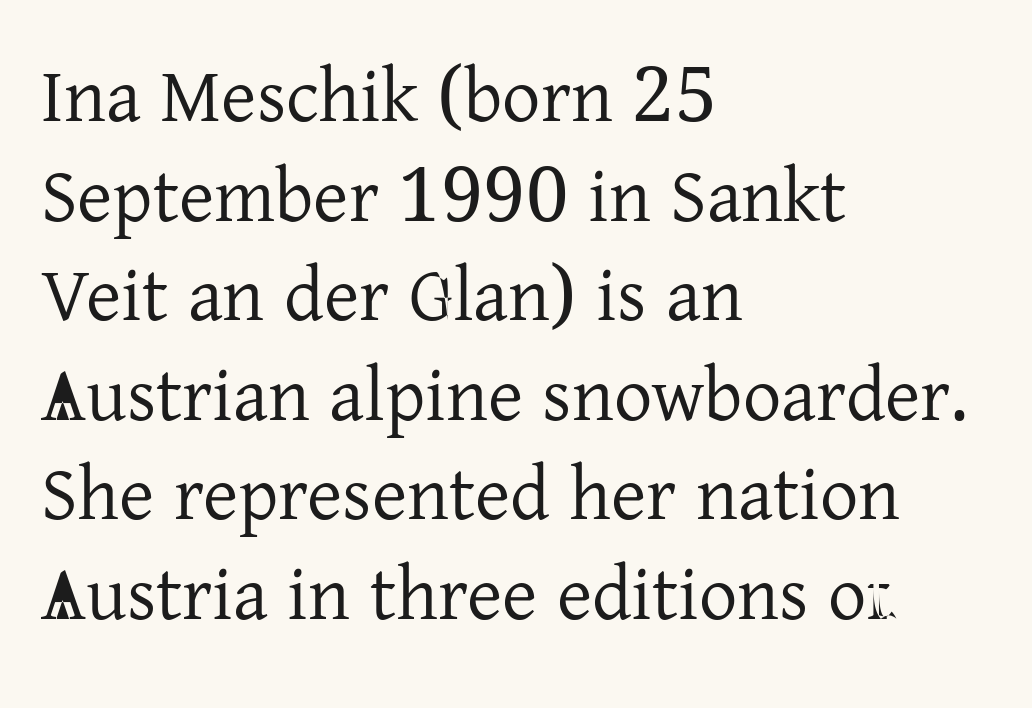
Regarding leading, the lines here are spaced in the standard way. Style check: upright. Caption: face not bold, strokes unweighted. You could not count columns in this text — the font is proportionally spaced. Compared with a centered layout, this one pins lines to the left instead.
